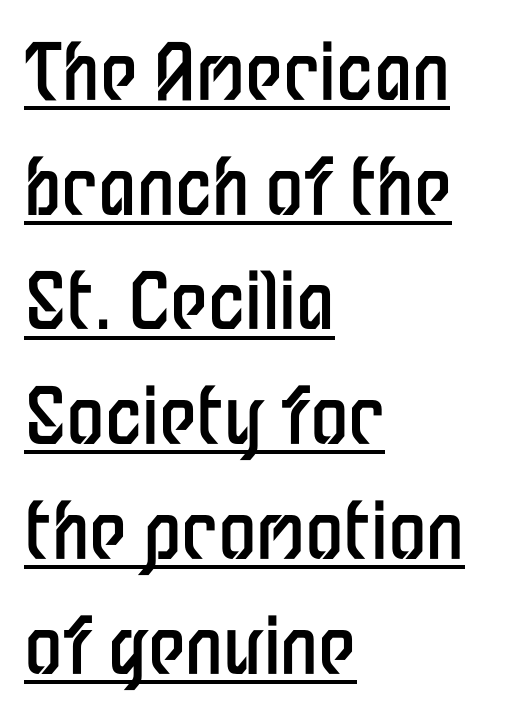
Q: Is the text bold? A: No.
Q: Is the text italic (slanted)? A: No, it is upright.
Q: Is the typeface a serif or a sans-serif typeface? A: Sans-serif.
Q: Is the text underlined? A: Yes.
Q: How is the paragraph aligned? A: Left-aligned.
Q: Is the spacing between letters normal or unusually wide? A: Normal.
Q: Is the spacing between lines tight, normal or loose? A: Normal.
Q: Width (condensed, normal, or wide)? A: Condensed.
Q: Stroke contrast? A: Low.
Q: x-height? A: Medium.
Q: Monospaced? A: No.
